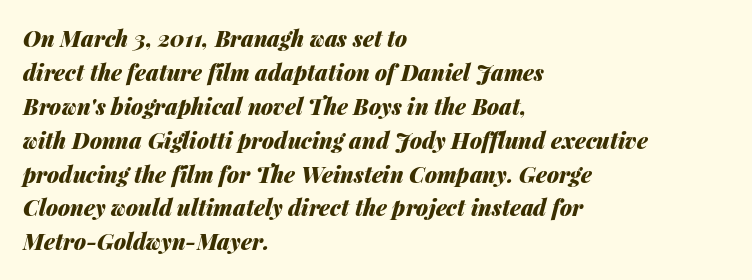
{"italic": "yes", "lean": "right", "slant_degrees": 14, "bold": "yes", "underline": "no", "align": "left", "line_spacing": "normal", "line_spacing_ratio": 1.54, "letter_spacing": "normal", "letter_spacing_em": 0.0, "glyph_px": 22}
